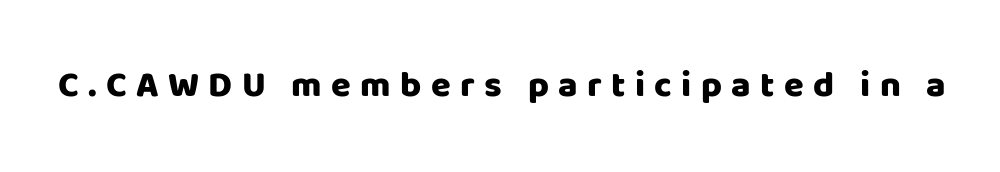
{"serif": "no", "italic": "no", "bold": "yes", "weight": "heavy", "width": "normal", "stroke_contrast": "low", "x_height": "large", "monospaced": "no", "underline": "no", "letter_spacing": "wide", "letter_spacing_em": 0.26, "glyph_px": 36}
